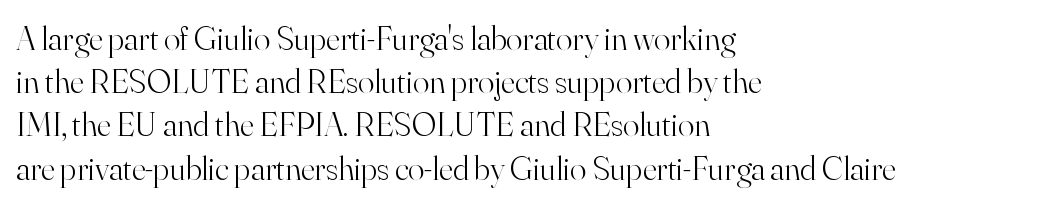
The image shows 34 px light serif type, upright; set left-aligned, normal line spacing (1.27x), normal letter spacing, not underlined; high stroke contrast and a small x-height.
